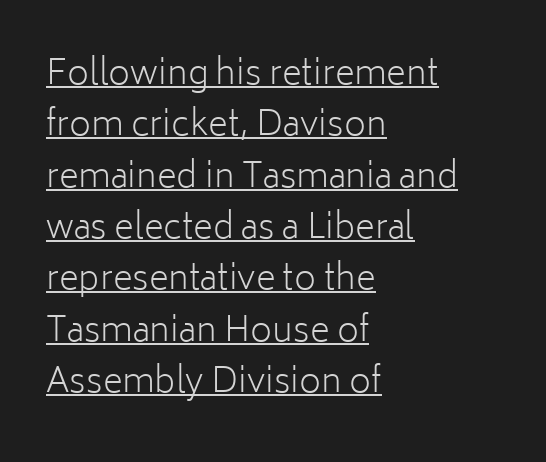
Observe the absence of serifs on each vertical stroke in this sample. This block has exactly the height ordinary leading produces. The face looks like a standard text weight, possibly lighter. Standard letterfit; no display-style spreading of the glyphs. This sample is left-justified, so line endings fall wherever the words run out. The rendering uses natural spacing where letterforms have individual widths.
